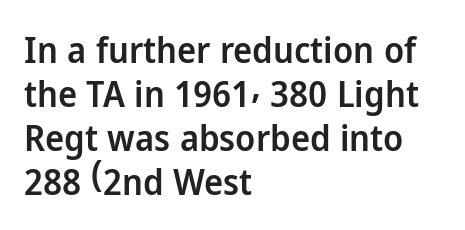
Q: Is the text bold? A: Semi-bold.
Q: Is the text italic (slanted)? A: No, it is upright.
Q: Is the typeface a serif or a sans-serif typeface? A: Sans-serif.
Q: Is the text underlined? A: No.
Q: How is the paragraph aligned? A: Left-aligned.
Q: Is the spacing between letters normal or unusually wide? A: Normal.
Q: Width (condensed, normal, or wide)? A: Normal.
Q: Stroke contrast? A: Low.
Q: x-height? A: Medium.
Q: Monospaced? A: No.
